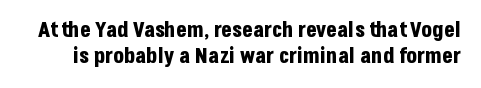
Q: Is the text bold? A: Yes.
Q: Is the text italic (slanted)? A: No, it is upright.
Q: Is the text underlined? A: No.
Q: Is the spacing between letters normal or unusually wide? A: Normal.
